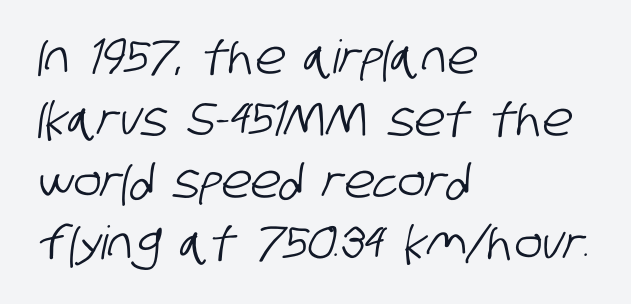
Q: Is the typeface a serif or a sans-serif typeface? A: Sans-serif.
Q: Is the text underlined? A: No.
Q: How is the paragraph aligned? A: Left-aligned.
Q: Is the spacing between letters normal or unusually wide? A: Normal.
Q: Is the spacing between lines tight, normal or loose? A: Normal.
Q: Width (condensed, normal, or wide)? A: Condensed.
Q: Stroke contrast? A: Low.
Q: x-height? A: Large.
Q: Monospaced? A: No.
